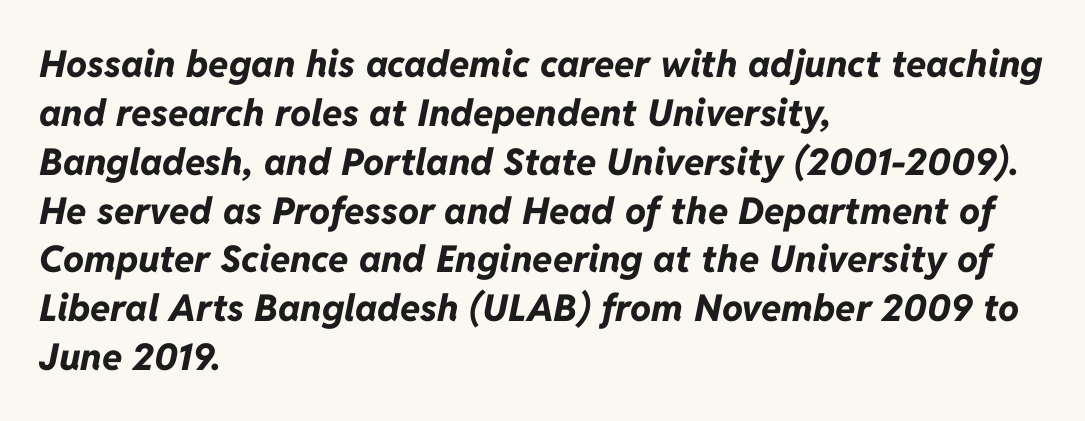
Q: Is the text bold? A: Yes.
Q: Is the text italic (slanted)? A: Yes, it leans right by about 11 degrees.
Q: Is the text underlined? A: No.
Q: How is the paragraph aligned? A: Left-aligned.
Q: Is the spacing between letters normal or unusually wide? A: Normal.
Q: Is the spacing between lines tight, normal or loose? A: Normal.
Q: Width (condensed, normal, or wide)? A: Normal.
Q: Stroke contrast? A: Low.
Q: x-height? A: Medium.
Q: Monospaced? A: No.
